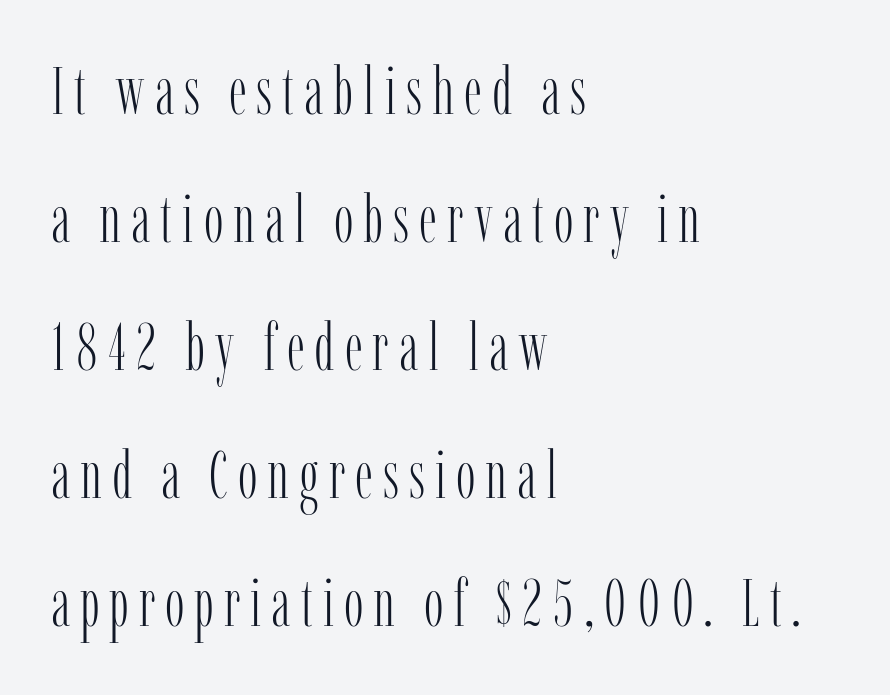
{"serif": "yes", "italic": "no", "bold": "no", "weight": "light", "width": "condensed", "stroke_contrast": "low", "x_height": "medium", "monospaced": "no", "underline": "no", "align": "left", "line_spacing": "loose", "line_spacing_ratio": 1.94, "glyph_px": 66}
